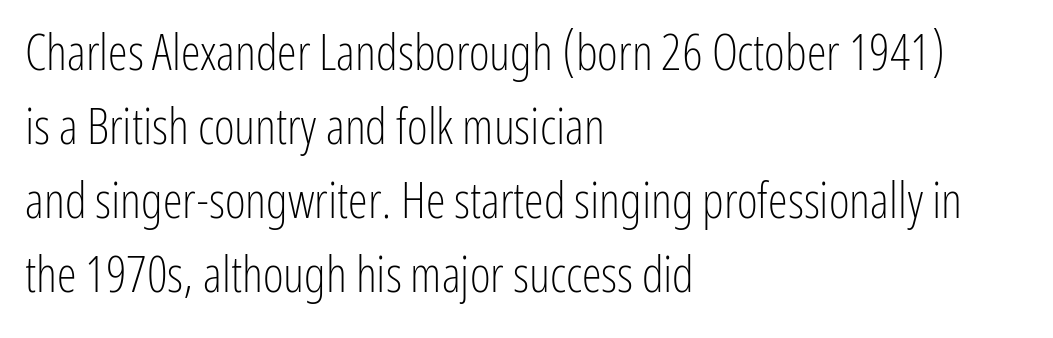
Quick note: underline off. Upright lettering throughout. The rendering anchors every line to the left-hand side. Between one letter and the next there's only the usual sliver of space. Nothing heavy about these letters — not bold at all. What kind of face is this? One without serifs — a sans.
